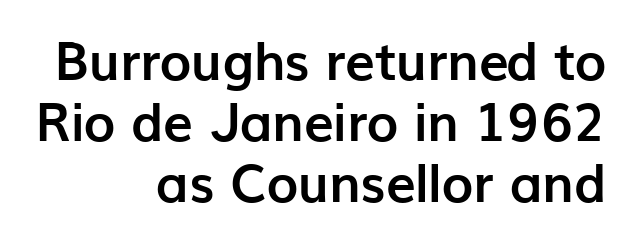
{"serif": "no", "italic": "no", "bold": "yes", "weight": "semibold", "width": "normal", "stroke_contrast": "low", "x_height": "medium", "monospaced": "no", "underline": "no", "align": "right", "line_spacing": "tight", "line_spacing_ratio": 1.15, "letter_spacing": "normal", "letter_spacing_em": 0.0, "glyph_px": 53}
